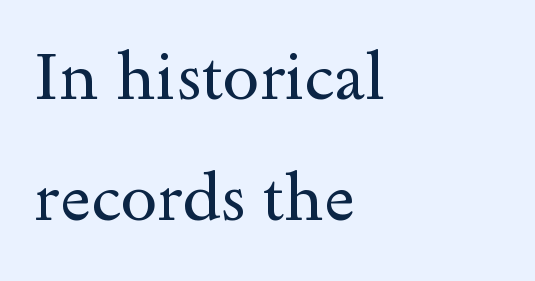
Q: Is the text bold? A: No.
Q: Is the text italic (slanted)? A: No, it is upright.
Q: Is the typeface a serif or a sans-serif typeface? A: Serif.
Q: Is the text underlined? A: No.
Q: How is the paragraph aligned? A: Left-aligned.
Q: Is the spacing between letters normal or unusually wide? A: Normal.
Q: Width (condensed, normal, or wide)? A: Wide.
Q: x-height? A: Small.
Q: Monospaced? A: No.
